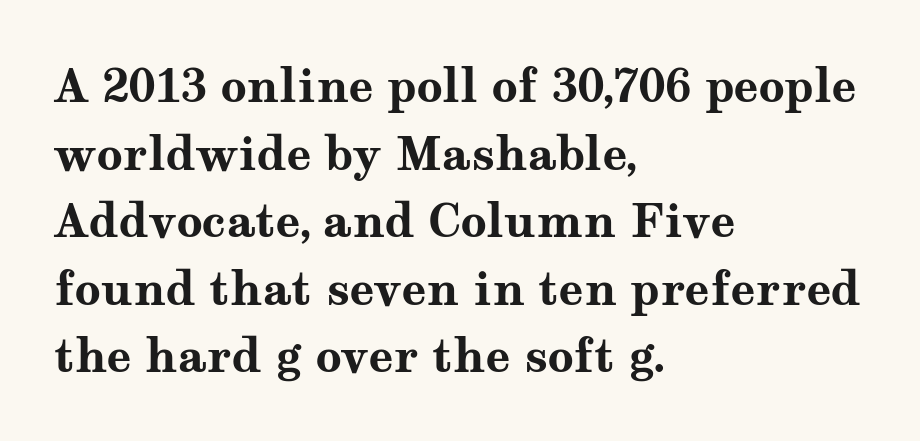
The image shows 46 px bold, wide serif type, upright; set left-aligned, normal line spacing (1.47x), normal letter spacing, not underlined; medium stroke contrast and a medium x-height.
